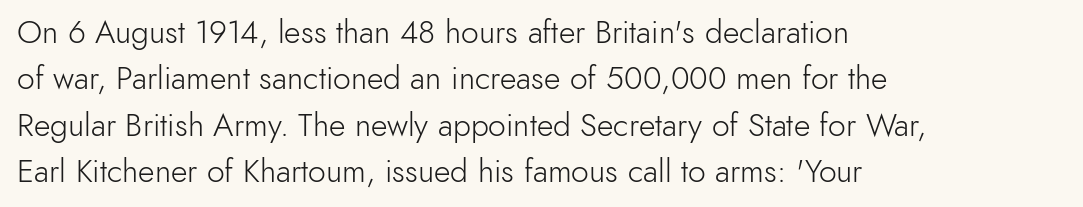
The image shows 32 px light sans-serif type, upright; set left-aligned, normal line spacing (1.45x), normal letter spacing, not underlined; a small x-height.
